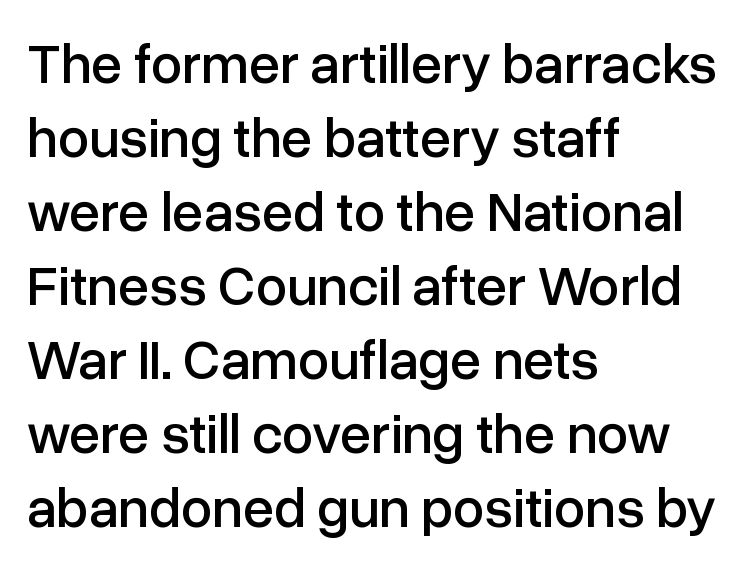
These lines are rendered in a variable-pitch font. Evenly set lines give the paragraph a standard silhouette. The font's upright variant was chosen for this text. Descender tails drop into unmarked territory. The paragraph shown leans on its left margin. No feet cap the strokes, marking this as sans-serif type.
